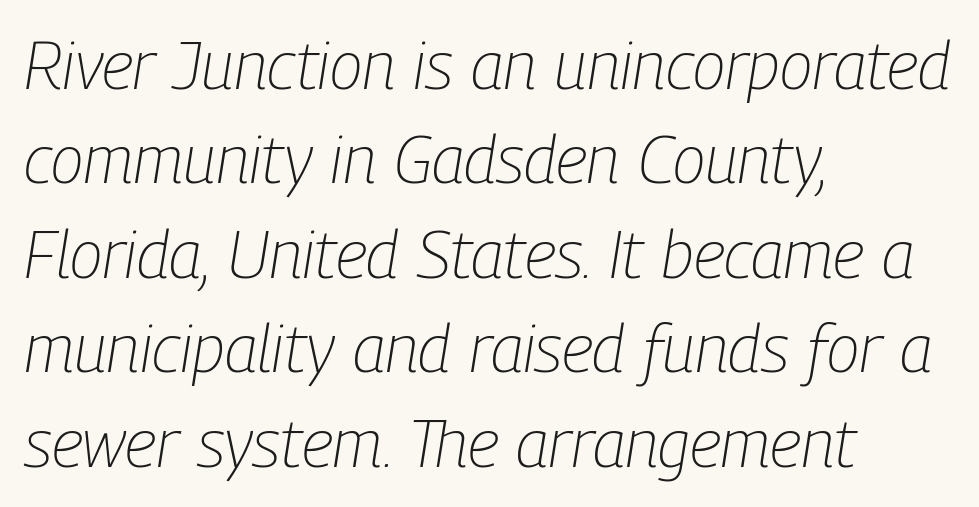
The image shows 67 px light, condensed type, italic (leaning right); set left-aligned, normal line spacing (1.41x), normal letter spacing, not underlined; low stroke contrast and a medium x-height.
